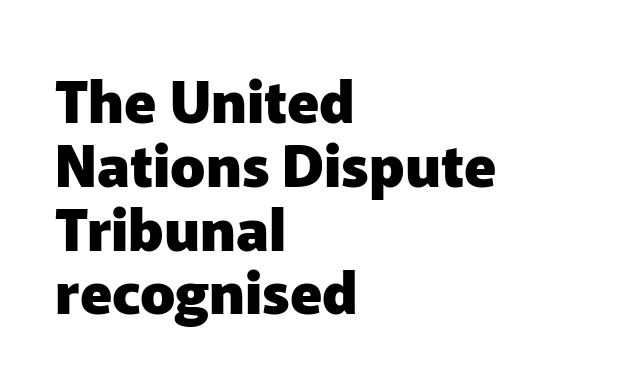
{"serif": "no", "italic": "no", "bold": "yes", "weight": "heavy", "width": "normal", "stroke_contrast": "low", "x_height": "medium", "monospaced": "no", "underline": "no", "align": "left", "line_spacing": "tight", "line_spacing_ratio": 1.1, "letter_spacing": "normal", "letter_spacing_em": 0.0, "glyph_px": 58}
